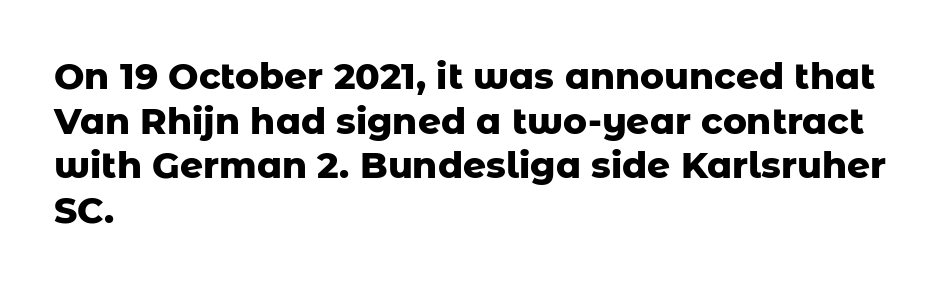
The image shows 36 px heavy sans-serif type, upright; set left-aligned, line spacing 1.24x, normal letter spacing, not underlined; low stroke contrast and a medium x-height.
